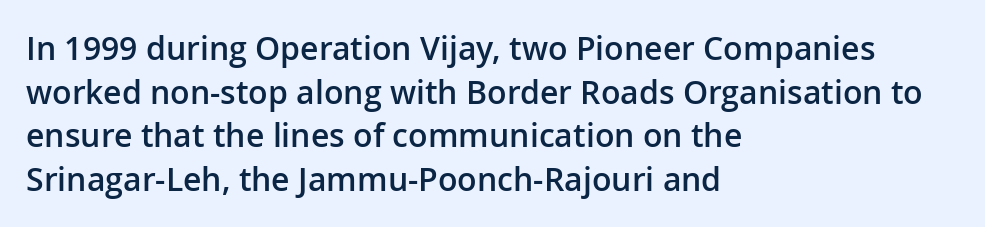
{"serif": "no", "italic": "no", "bold": "semi", "weight": "semibold", "width": "normal", "stroke_contrast": "low", "x_height": "medium", "monospaced": "no", "underline": "no", "align": "left", "line_spacing": "normal", "line_spacing_ratio": 1.36, "letter_spacing": "normal", "letter_spacing_em": 0.0, "glyph_px": 32}
